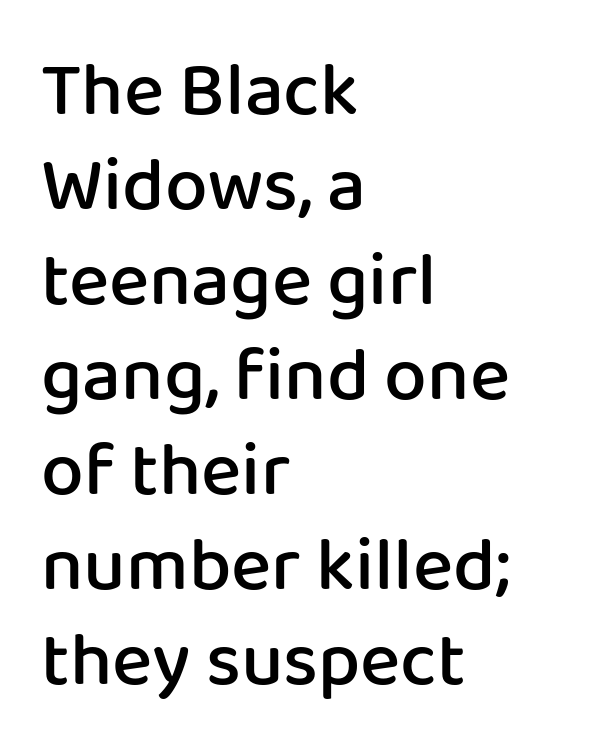
The rendering uses natural spacing where letterforms have individual widths. The lines sit at an ordinary, default distance from one another. The letters sit at their default tracking, neither squeezed nor spread. Which margin do the lines hug? The left one — the right edge is uneven.
